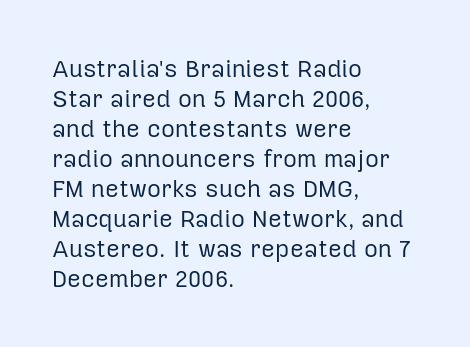
Q: Is the text bold? A: No.
Q: Is the text italic (slanted)? A: No, it is upright.
Q: Is the text underlined? A: No.
Q: How is the paragraph aligned? A: Left-aligned.
Q: Is the spacing between letters normal or unusually wide? A: Normal.
Q: Is the spacing between lines tight, normal or loose? A: Normal.
